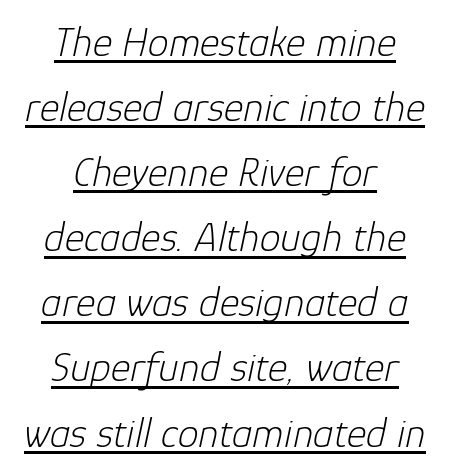
{"italic": "yes", "lean": "right", "slant_degrees": 12, "bold": "no", "weight": "light", "width": "normal", "stroke_contrast": "low", "x_height": "medium", "monospaced": "no", "underline": "yes", "align": "center", "line_spacing": "normal", "line_spacing_ratio": 1.55, "letter_spacing": "normal", "letter_spacing_em": 0.0, "glyph_px": 42}
